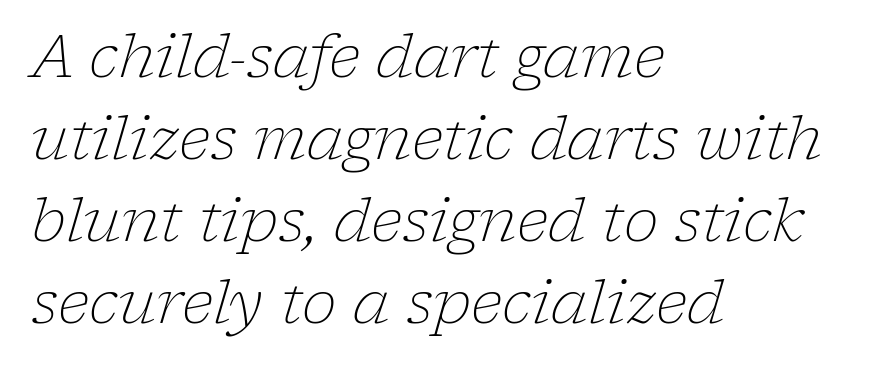
The image shows 59 px light serif type, italic (leaning right); set left-aligned, normal line spacing (1.39x), normal letter spacing, not underlined; low stroke contrast and a medium x-height.
